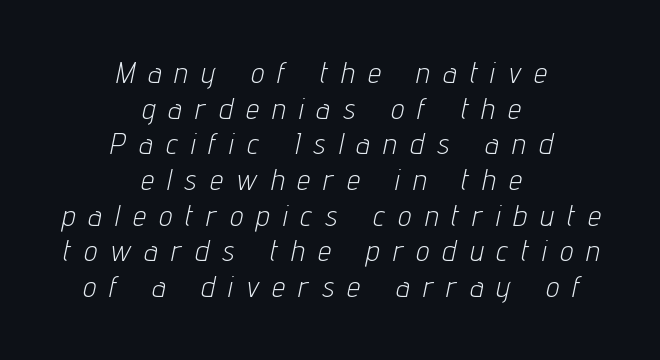
Is the block centered? Yes — each line is placed symmetrically about the middle. The letters advance in unequal steps, a hallmark of proportional type. Compared with typical body copy, the letter spacing here is much looser. These lines were composed using italics.
